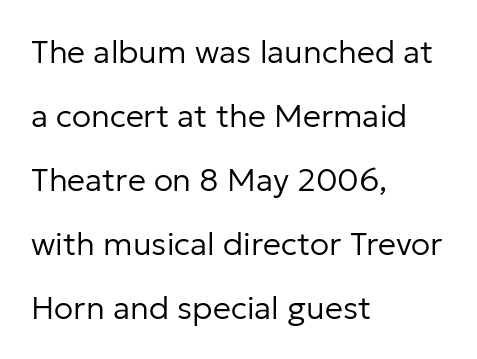
Serifs: no, the terminals of the letterforms are clean. Do the characters align in a grid? No, the font is proportional. Quick note: interline space is abundant. Just letters on the line, the space beneath them empty. Heaviness? Minimal to ordinary, like unemphasized prose.
